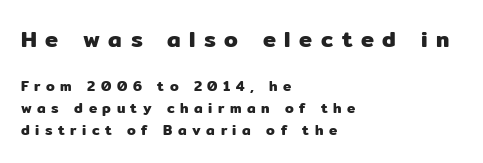
The image shows 22 px text type, upright; set left-aligned, normal line spacing (1.59x), unusually wide letter spacing (+0.39 em), not underlined; the first (top) block is 1.57x larger.
